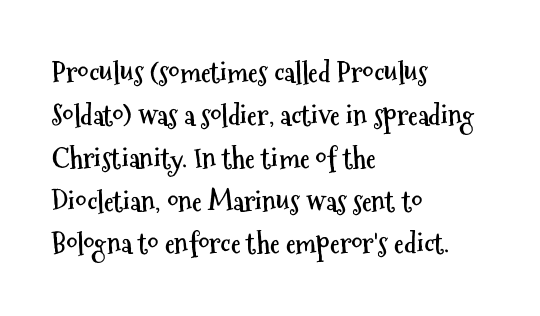
The image shows 28 px semibold, condensed sans-serif type, upright; set left-aligned, normal line spacing (1.53x), normal letter spacing, not underlined; medium stroke contrast and a medium x-height.
